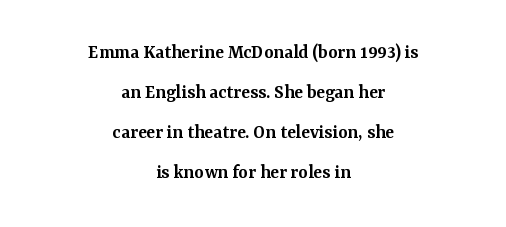
The image shows 20 px text type, upright; set centered, loose line spacing (2.0x), normal letter spacing, not underlined.
